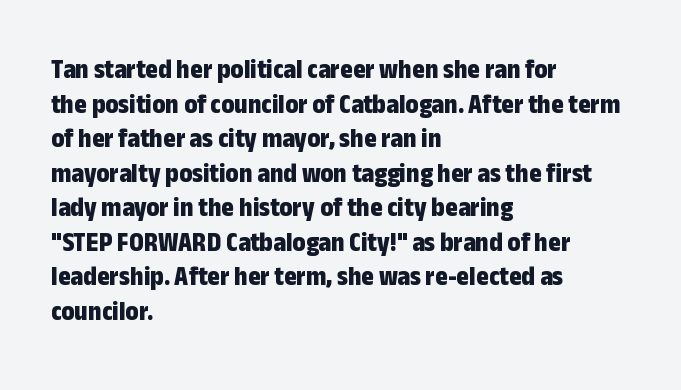
Q: Is the text bold? A: Yes.
Q: Is the text italic (slanted)? A: No, it is upright.
Q: Is the text underlined? A: No.
Q: How is the paragraph aligned? A: Left-aligned.
Q: Is the spacing between letters normal or unusually wide? A: Normal.
Q: Is the spacing between lines tight, normal or loose? A: Normal.
